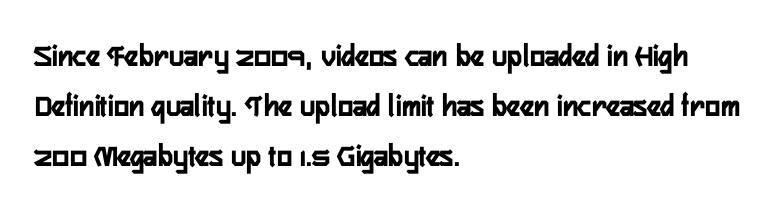
If you drew a ruler down the left edge, every line would touch it. Honestly, there is no underline to notice here at all. Each new line begins a customary step beneath the previous one. Looks like regular typesetting: each glyph gets only the width it needs. This rendering employs a face without finishing strokes, i.e., a sans-serif.
